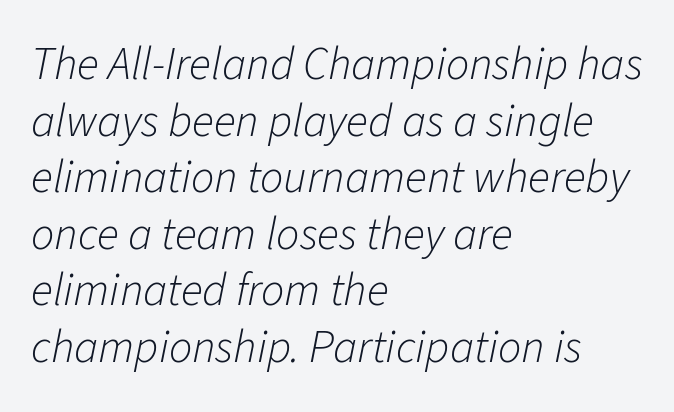
One-word summary of the alignment: left. Emphasis-style slanted type is in use. There is no visible air inserted between adjacent glyphs. The glyphs are unaccompanied by any horizontal stroke below them. Spacing verdict: proportional, widths tailored to each character.
